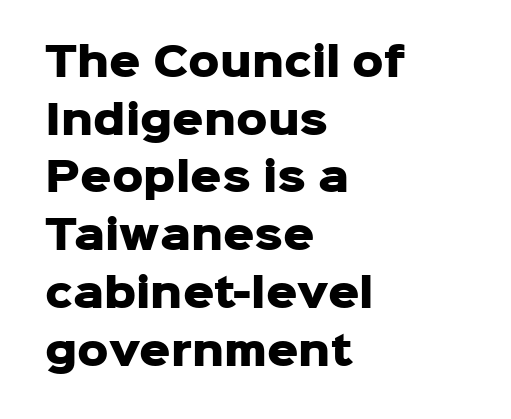
The image shows 39 px heavy sans-serif type, upright; set left-aligned, normal line spacing (1.48x), normal letter spacing, not underlined; low stroke contrast and a medium x-height.
